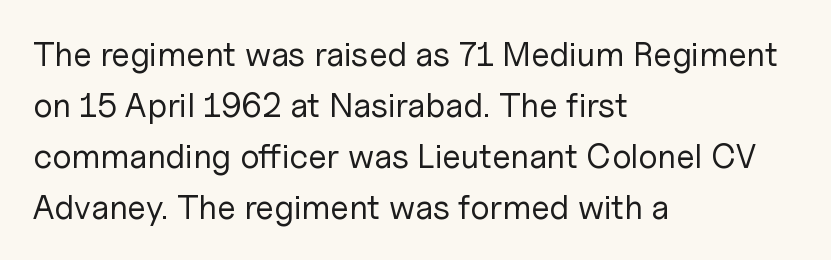
The image shows 34 px regular-weight sans-serif type, upright; set left-aligned, normal line spacing (1.5x), normal letter spacing, not underlined; low stroke contrast and a medium x-height.
